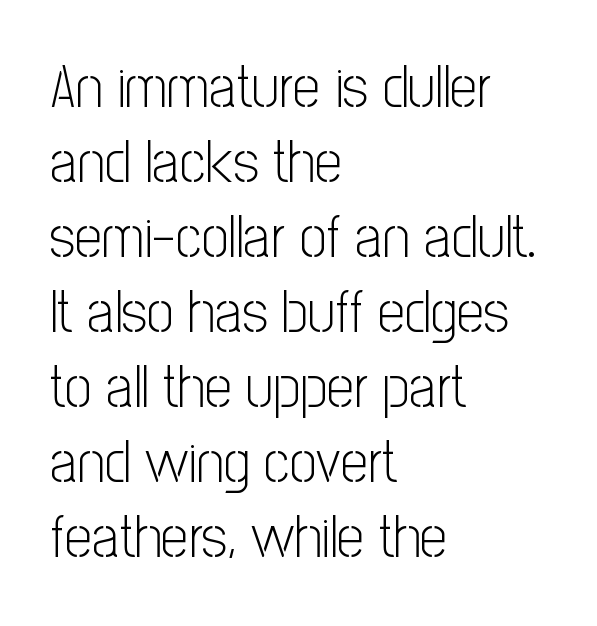
The image shows 60 px light, condensed sans-serif type, upright; set left-aligned, normal line spacing (1.25x), normal letter spacing, not underlined; low stroke contrast and a medium x-height.
